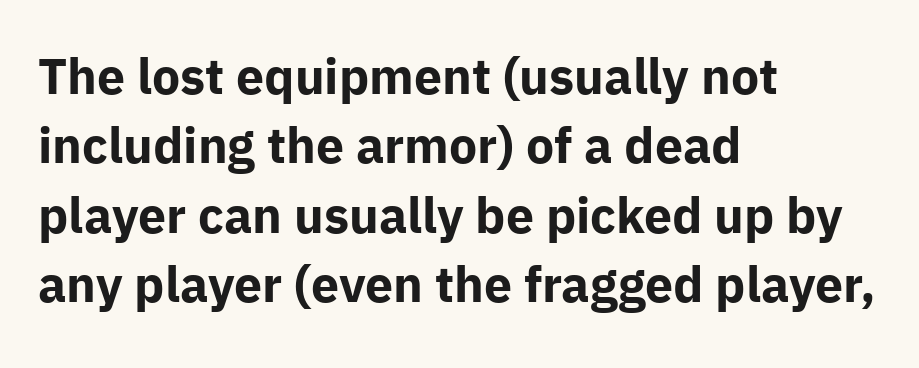
Designer's note — italics off, roman on. This sample uses plain, unmodified letter spacing. This sample uses a sans-serif face. The setting favours the left margin, as ordinary paragraphs usually do.
